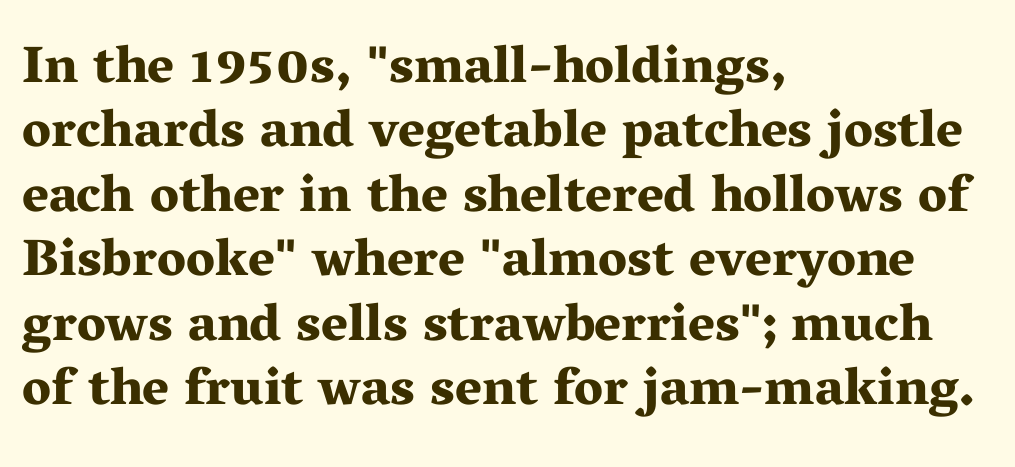
The image shows 52 px bold, wide serif type, upright; set left-aligned, line spacing 1.24x, normal letter spacing, not underlined; medium stroke contrast and a medium x-height.
